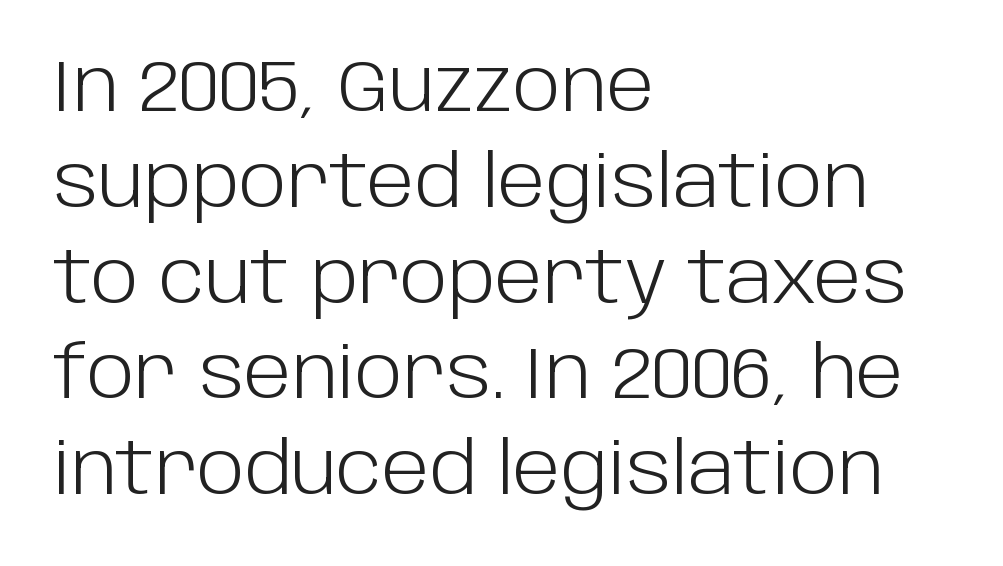
How would I describe the line gaps? Plain and ordinary. The letters advance in unequal steps, a hallmark of proportional type. A student would call this left alignment; a typographer would say flush left, rag right. In terms of letterspacing, this is plain default setting. Style check: upright. Words float on clear page, feet unadorned.
